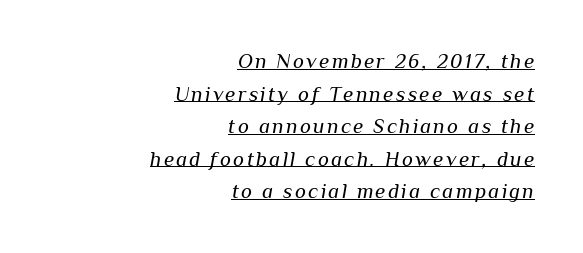
{"italic": "yes", "lean": "right", "slant_degrees": 10, "bold": "no", "underline": "yes", "align": "right", "line_spacing": "normal", "line_spacing_ratio": 1.55, "glyph_px": 21}
